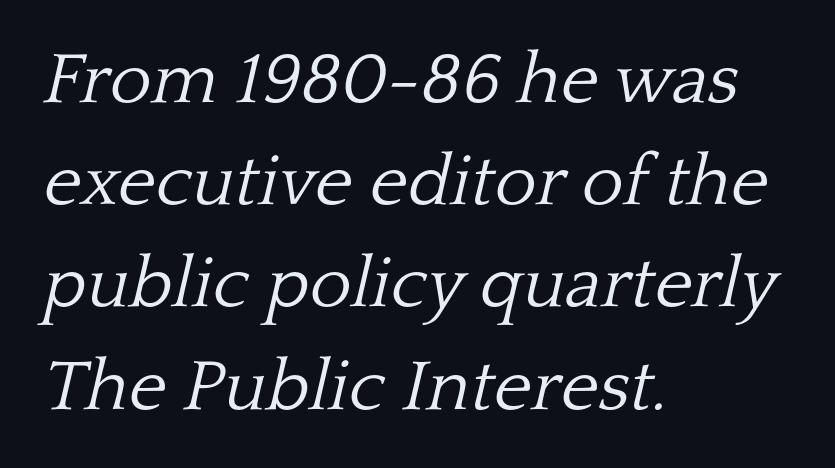
Q: Is the text bold? A: No.
Q: Is the text italic (slanted)? A: Yes, it leans right by about 13 degrees.
Q: Is the typeface a serif or a sans-serif typeface? A: Serif.
Q: Is the text underlined? A: No.
Q: How is the paragraph aligned? A: Left-aligned.
Q: Is the spacing between letters normal or unusually wide? A: Normal.
Q: Is the spacing between lines tight, normal or loose? A: Normal.
Q: Width (condensed, normal, or wide)? A: Normal.
Q: Stroke contrast? A: Low.
Q: x-height? A: Medium.
Q: Monospaced? A: No.
